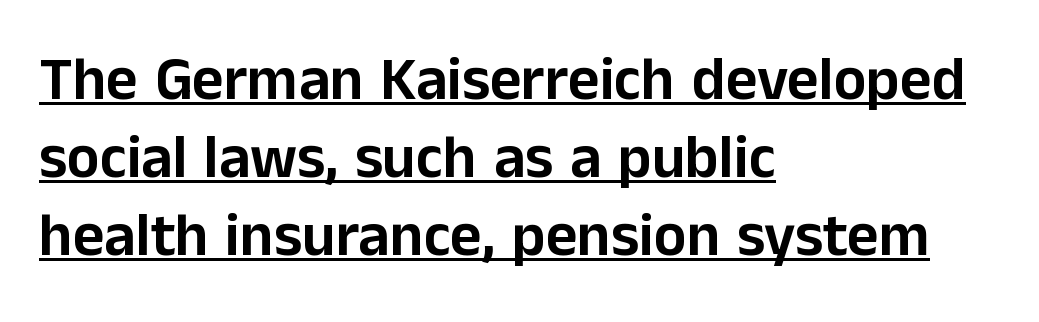
{"serif": "no", "italic": "no", "width": "normal", "stroke_contrast": "low", "x_height": "medium", "monospaced": "no", "underline": "yes", "align": "left", "line_spacing": "normal", "line_spacing_ratio": 1.28, "letter_spacing": "normal", "letter_spacing_em": 0.0, "glyph_px": 61}
